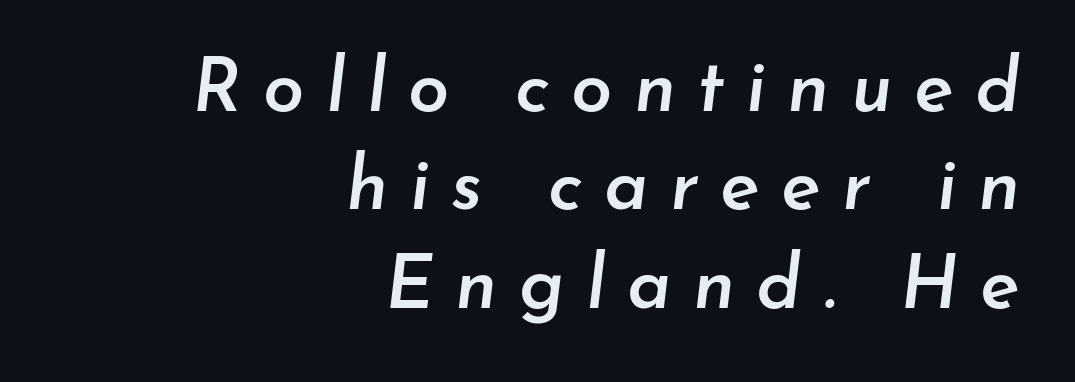
Q: Is the text bold? A: Semi-bold.
Q: Is the text italic (slanted)? A: Yes, it leans right by about 7 degrees.
Q: Is the text underlined? A: No.
Q: How is the paragraph aligned? A: Right-aligned.
Q: Is the spacing between letters normal or unusually wide? A: Unusually wide.
Q: Is the spacing between lines tight, normal or loose? A: Normal.
Q: Width (condensed, normal, or wide)? A: Normal.
Q: Stroke contrast? A: Low.
Q: x-height? A: Small.
Q: Monospaced? A: No.
